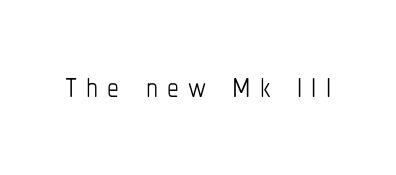
Q: Is the text bold? A: No.
Q: Is the text italic (slanted)? A: No, it is upright.
Q: Is the text underlined? A: No.
Q: Width (condensed, normal, or wide)? A: Condensed.
Q: Stroke contrast? A: Low.
Q: x-height? A: Medium.
Q: Monospaced? A: No.
